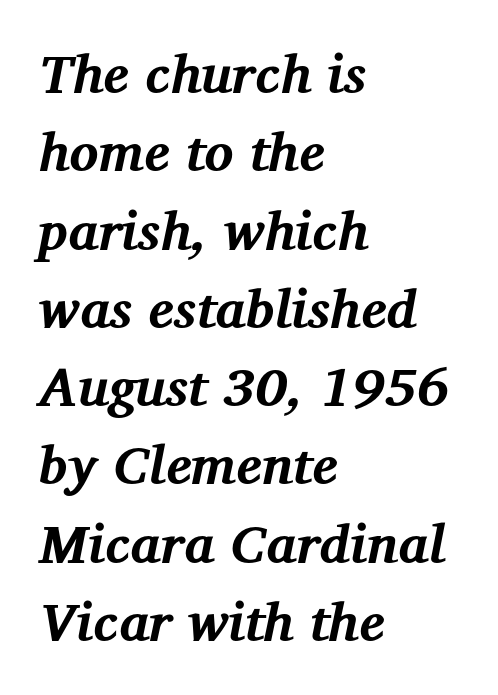
The image shows 54 px bold serif type, italic (leaning right); set left-aligned, normal line spacing (1.45x), normal letter spacing, not underlined; medium stroke contrast and a medium x-height.
